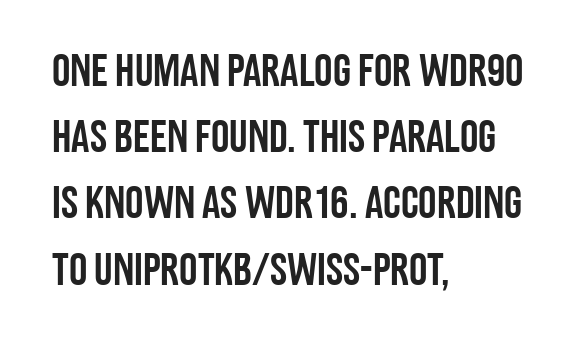
Q: Is the text italic (slanted)? A: No, it is upright.
Q: Is the typeface a serif or a sans-serif typeface? A: Sans-serif.
Q: Is the text underlined? A: No.
Q: How is the paragraph aligned? A: Left-aligned.
Q: Is the spacing between letters normal or unusually wide? A: Normal.
Q: Is the spacing between lines tight, normal or loose? A: Normal.
Q: Width (condensed, normal, or wide)? A: Condensed.
Q: Stroke contrast? A: Low.
Q: x-height? A: Large.
Q: Monospaced? A: No.
